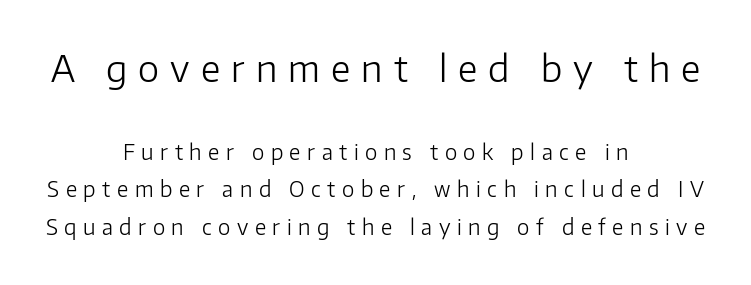
The image shows 36 px light sans-serif type, upright; set centered, line spacing 1.8x, unusually wide letter spacing (+0.31 em), not underlined; the first (top) block is 1.71x larger; low stroke contrast and a medium x-height.
